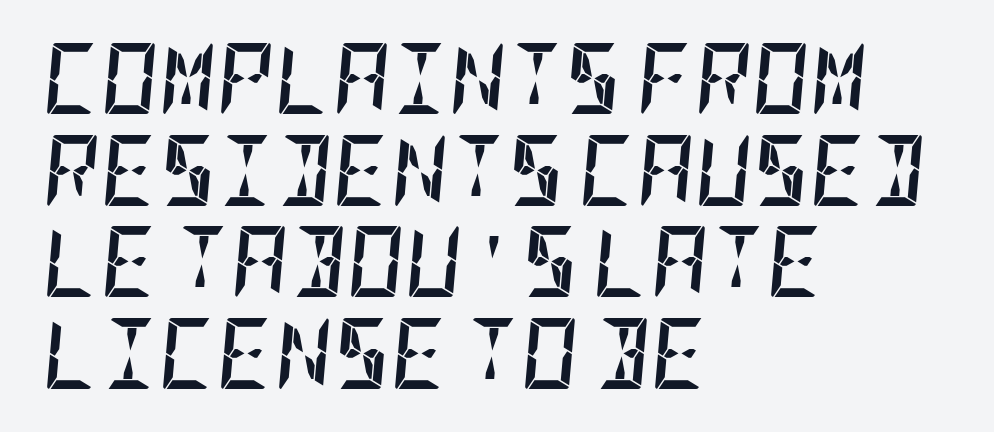
Q: Is the text bold? A: Yes.
Q: Is the text italic (slanted)? A: Yes, it leans right by about 5 degrees.
Q: Is the text underlined? A: No.
Q: How is the paragraph aligned? A: Left-aligned.
Q: Is the spacing between letters normal or unusually wide? A: Normal.
Q: Is the spacing between lines tight, normal or loose? A: Normal.
Q: Width (condensed, normal, or wide)? A: Condensed.
Q: Stroke contrast? A: Low.
Q: x-height? A: Large.
